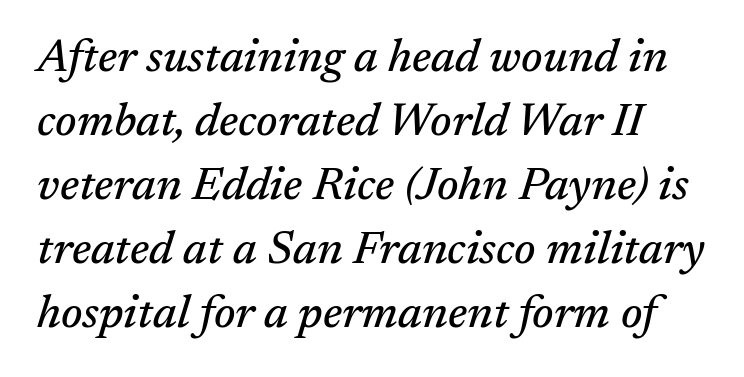
Q: Is the text italic (slanted)? A: Yes, it leans right by about 17 degrees.
Q: Is the typeface a serif or a sans-serif typeface? A: Serif.
Q: Is the text underlined? A: No.
Q: Is the spacing between letters normal or unusually wide? A: Normal.
Q: Is the spacing between lines tight, normal or loose? A: Normal.
Q: Width (condensed, normal, or wide)? A: Normal.
Q: Stroke contrast? A: Medium.
Q: x-height? A: Medium.
Q: Monospaced? A: No.
